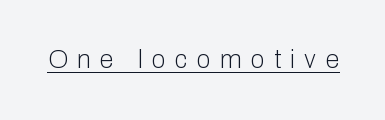
Q: Is the text bold? A: No.
Q: Is the text italic (slanted)? A: No, it is upright.
Q: Is the text underlined? A: Yes.
Q: Is the spacing between letters normal or unusually wide? A: Unusually wide.
